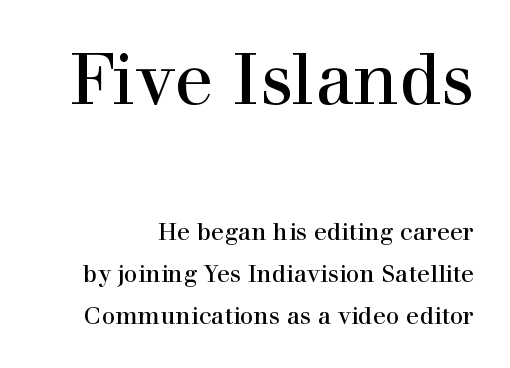
{"serif": "yes", "italic": "no", "bold": "no", "weight": "regular", "width": "normal", "stroke_contrast": "high", "x_height": "medium", "monospaced": "no", "underline": "no", "line_spacing_ratio": 1.75, "letter_spacing": "normal", "letter_spacing_em": 0.0, "larger_block": "first", "size_ratio": 2.96, "glyph_px": 71}
